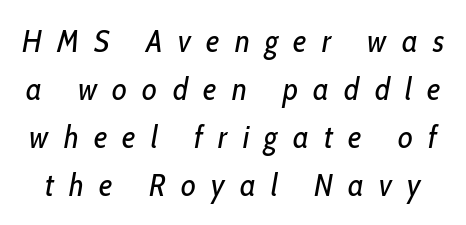
Baseline-to-baseline distance is the conventional proportion of letter height. It's the slanting kind of type. Stroke mass is kept to a normal reading level or below. Think of a printed novel: that variable character pitch is what you see here. Each row of text sits above clean, open space.
